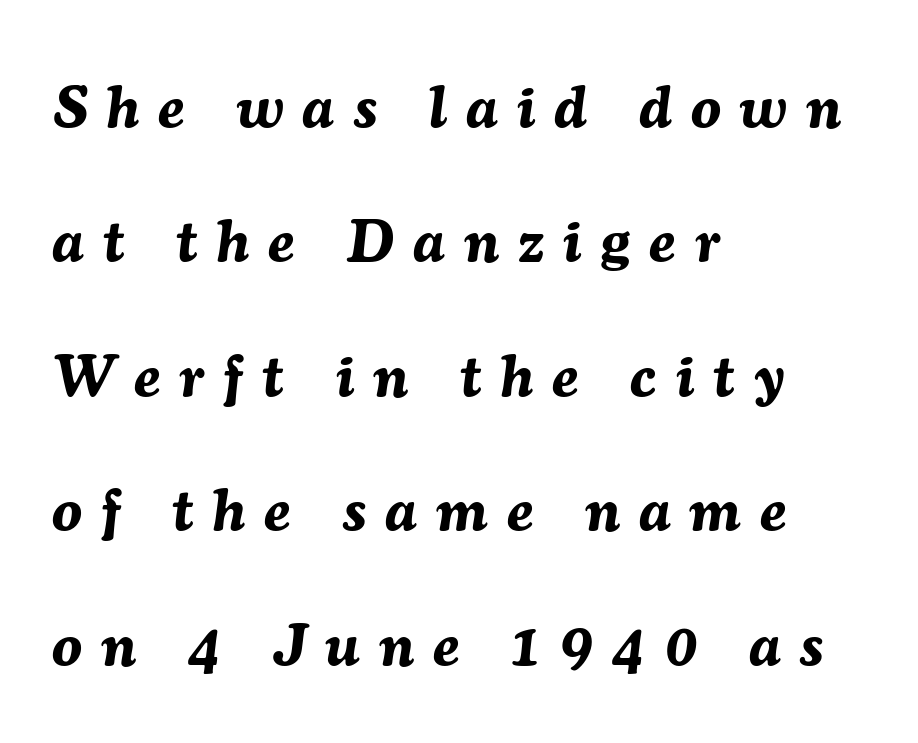
Q: Is the text bold? A: Yes.
Q: Is the text italic (slanted)? A: Yes, it leans right by about 7 degrees.
Q: Is the text underlined? A: No.
Q: How is the paragraph aligned? A: Left-aligned.
Q: Is the spacing between letters normal or unusually wide? A: Unusually wide.
Q: Is the spacing between lines tight, normal or loose? A: Loose.
Q: Width (condensed, normal, or wide)? A: Normal.
Q: Stroke contrast? A: Medium.
Q: x-height? A: Medium.
Q: Monospaced? A: No.
